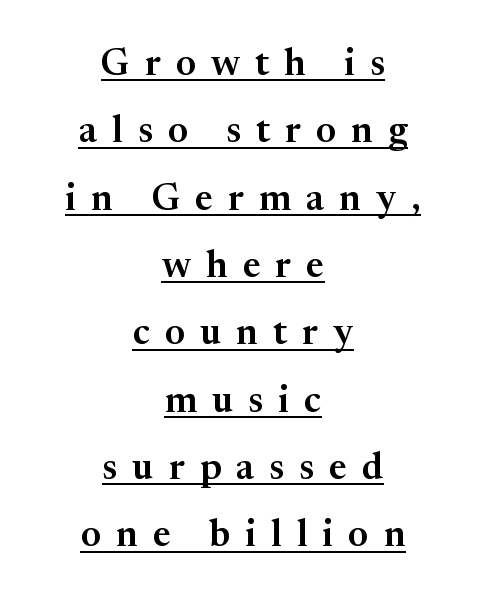
Q: Is the text italic (slanted)? A: No, it is upright.
Q: Is the typeface a serif or a sans-serif typeface? A: Serif.
Q: Is the text underlined? A: Yes.
Q: How is the paragraph aligned? A: Centered.
Q: Is the spacing between letters normal or unusually wide? A: Unusually wide.
Q: Width (condensed, normal, or wide)? A: Normal.
Q: Stroke contrast? A: Medium.
Q: x-height? A: Medium.
Q: Monospaced? A: No.
